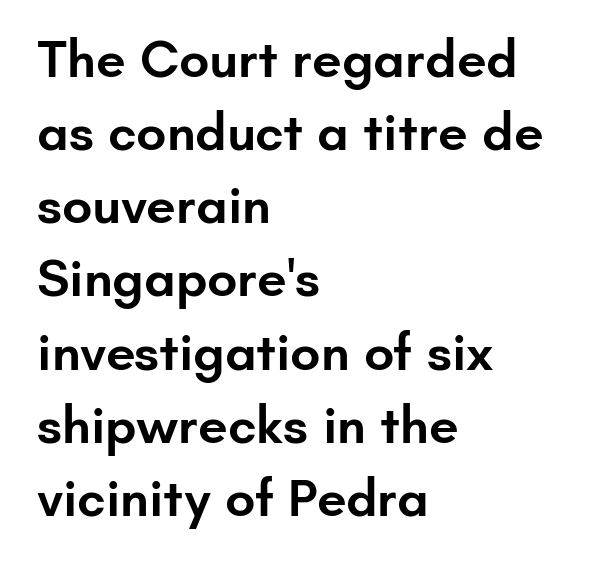
Q: Is the text bold? A: Semi-bold.
Q: Is the text italic (slanted)? A: No, it is upright.
Q: Is the typeface a serif or a sans-serif typeface? A: Sans-serif.
Q: Is the text underlined? A: No.
Q: How is the paragraph aligned? A: Left-aligned.
Q: Is the spacing between letters normal or unusually wide? A: Normal.
Q: Is the spacing between lines tight, normal or loose? A: Normal.
Q: Width (condensed, normal, or wide)? A: Normal.
Q: Stroke contrast? A: Low.
Q: x-height? A: Small.
Q: Monospaced? A: No.
